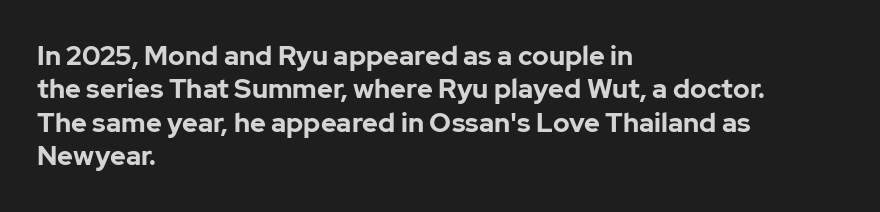
Q: Is the text bold? A: Yes.
Q: Is the text italic (slanted)? A: No, it is upright.
Q: Is the text underlined? A: No.
Q: How is the paragraph aligned? A: Left-aligned.
Q: Is the spacing between letters normal or unusually wide? A: Normal.
